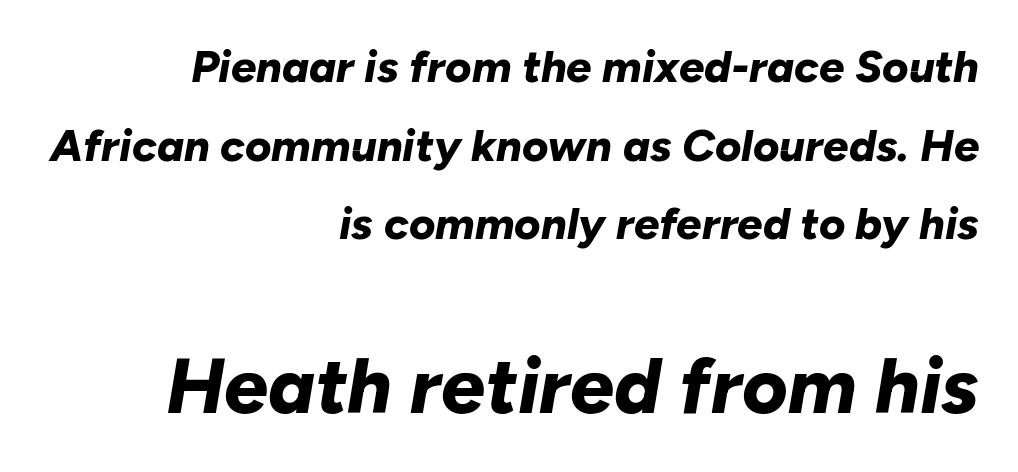
The image shows 78 px bold type, italic (leaning right); set right-aligned, line spacing 1.75x, normal letter spacing, not underlined; the second (bottom) block is 1.73x larger; low stroke contrast and a medium x-height.
